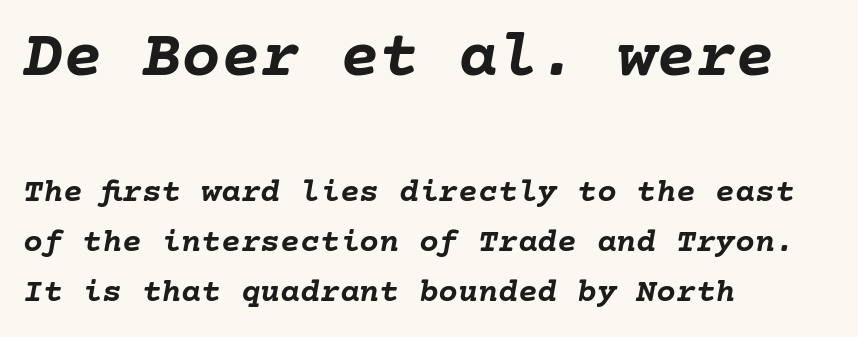
Compared with a centered layout, this one pins lines to the left instead. The specimen omits any rule beneath the text block's lines. This sample uses an oblique cut, with every glyph tilted off the vertical. Is there much room between lines? A standard amount, neither cramped nor airy.
